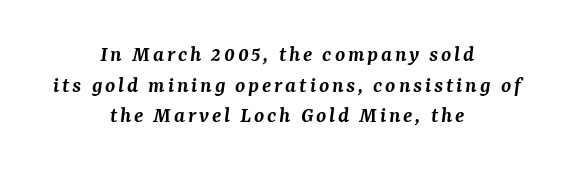
Italic: yes, the glyphs are oblique. A typesetter would call this leading conventional body-copy spacing. The text block is weighted toward neither margin, spreading evenly from the middle. Rule under the text: the space is simply empty. As a designer I'd log this as weight 600, semibold.
